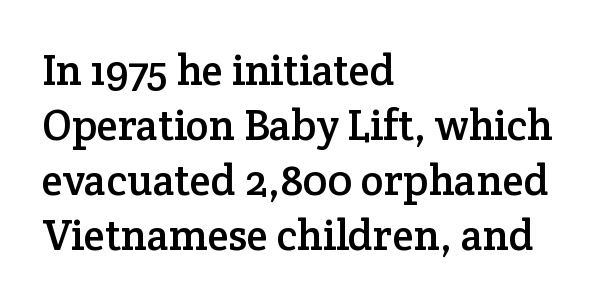
The image shows 43 px serif type, upright; set left-aligned, normal line spacing (1.28x), normal letter spacing, not underlined; low stroke contrast and a medium x-height.
